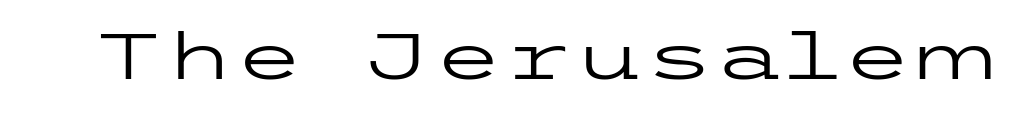
Is the stroke heavy? The answer is a plain regular-or-lighter. You can tell it's not italic because the verticals are truly vertical. Underlining? Definitely not there. A sans-serif font was chosen for this passage.
